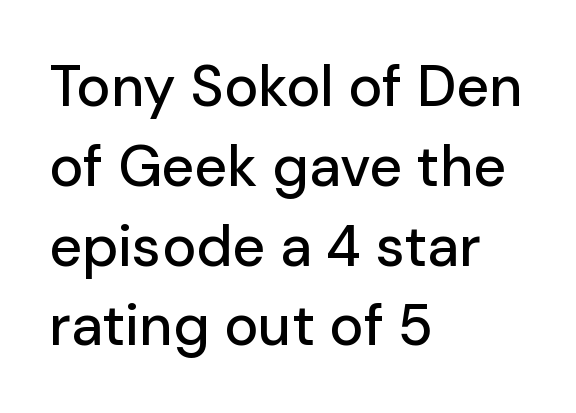
Q: Is the text italic (slanted)? A: No, it is upright.
Q: Is the typeface a serif or a sans-serif typeface? A: Sans-serif.
Q: Is the text underlined? A: No.
Q: How is the paragraph aligned? A: Left-aligned.
Q: Is the spacing between letters normal or unusually wide? A: Normal.
Q: Is the spacing between lines tight, normal or loose? A: Normal.
Q: Width (condensed, normal, or wide)? A: Normal.
Q: Stroke contrast? A: Low.
Q: x-height? A: Medium.
Q: Monospaced? A: No.
